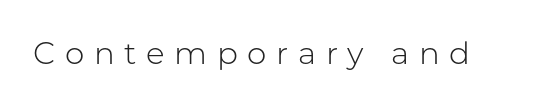
The image shows 31 px light sans-serif type, upright; set unusually wide letter spacing (+0.31 em), not underlined; low stroke contrast and a medium x-height.
